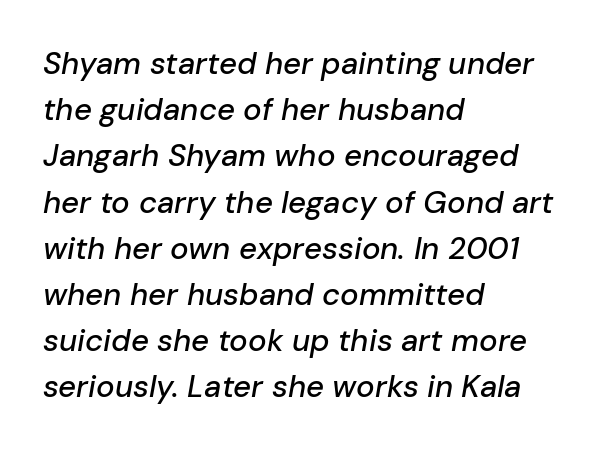
Q: Is the text italic (slanted)? A: Yes, it leans right by about 10 degrees.
Q: Is the text underlined? A: No.
Q: How is the paragraph aligned? A: Left-aligned.
Q: Is the spacing between letters normal or unusually wide? A: Normal.
Q: Is the spacing between lines tight, normal or loose? A: Normal.
Q: Width (condensed, normal, or wide)? A: Normal.
Q: Stroke contrast? A: Low.
Q: x-height? A: Medium.
Q: Monospaced? A: No.
